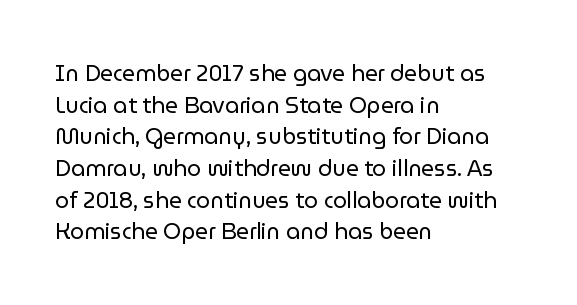
Q: Is the text bold? A: No.
Q: Is the text italic (slanted)? A: No, it is upright.
Q: Is the text underlined? A: No.
Q: How is the paragraph aligned? A: Left-aligned.
Q: Is the spacing between letters normal or unusually wide? A: Normal.
Q: Is the spacing between lines tight, normal or loose? A: Normal.
